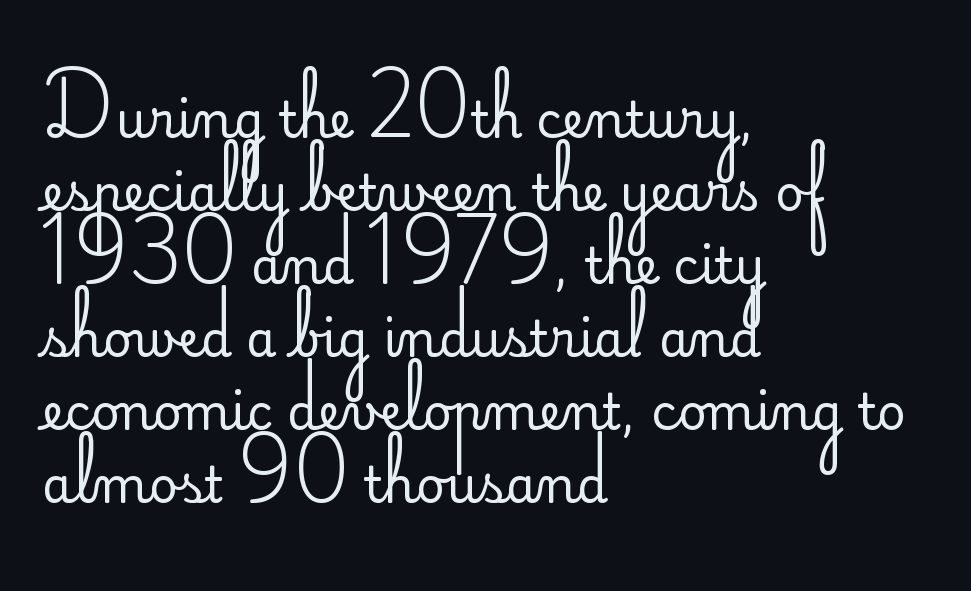
Q: Is the text bold? A: No.
Q: Is the text italic (slanted)? A: No, it is upright.
Q: Is the typeface a serif or a sans-serif typeface? A: Sans-serif.
Q: Is the text underlined? A: No.
Q: How is the paragraph aligned? A: Left-aligned.
Q: Is the spacing between letters normal or unusually wide? A: Normal.
Q: Is the spacing between lines tight, normal or loose? A: Normal.
Q: Width (condensed, normal, or wide)? A: Normal.
Q: Stroke contrast? A: Low.
Q: x-height? A: Small.
Q: Monospaced? A: No.
